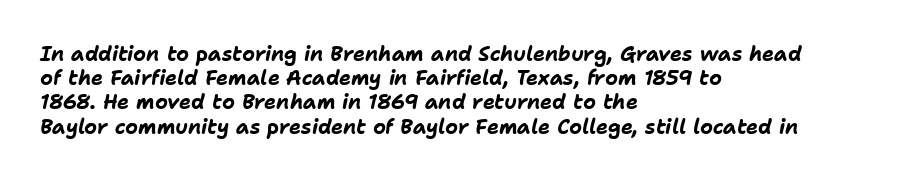
Each line starts at the same left margin while the right side varies. Typographic density is high because the face is bold. Each row of text sits above clean, open space. This sample uses an oblique cut, with every glyph tilted off the vertical.
